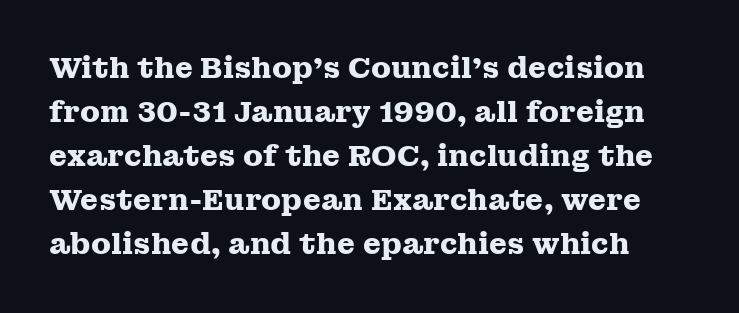
Regarding serifs, this sample has them. You could call the tracking neutral — neither tight nor loose. The passage shown stacks its lines at a standard gap. Looks like regular typesetting: each glyph gets only the width it needs. This rendering features lettering with no underline.
